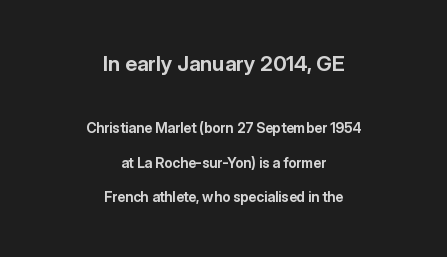
Honestly, the letter spacing is just normal — you wouldn't notice it. The glyphs have the mass of a bold cut. Does the lettering tilt? It doesn't — this is upright. The passage shown stacks its lines with a broad gap. Just letters on the line, the space beneath them empty. Top chunk: large. Bottom chunk: small.
